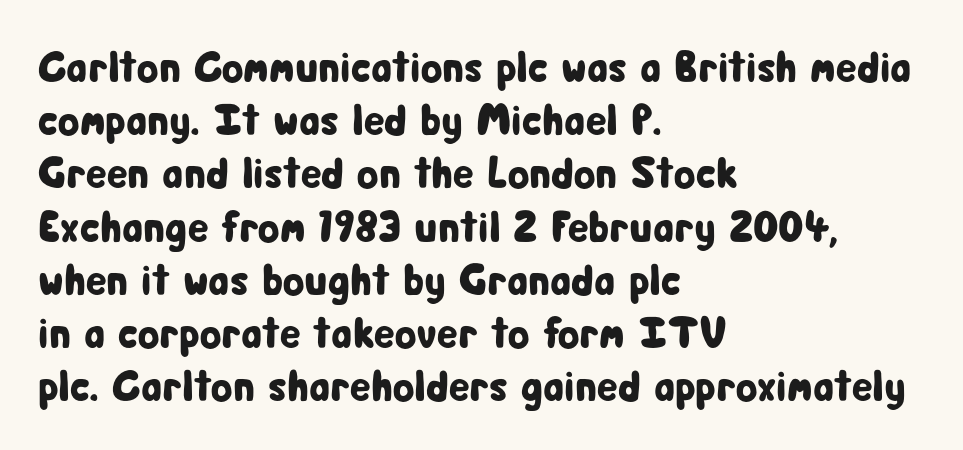
The image shows 44 px condensed sans-serif type, upright; set left-aligned, line spacing 1.21x, normal letter spacing, not underlined; low stroke contrast and a medium x-height.
